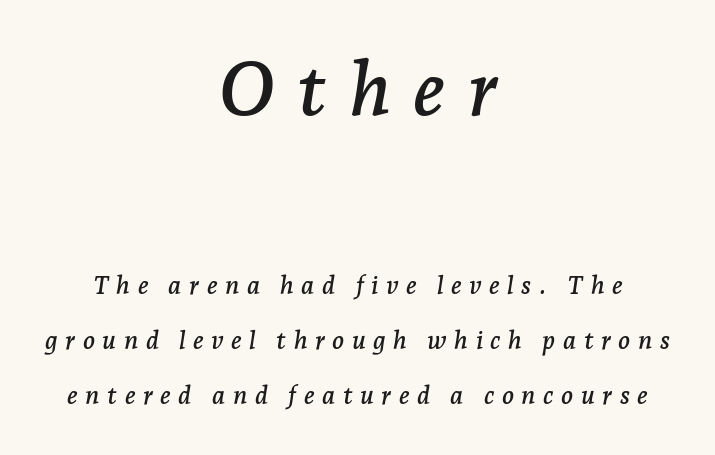
Casual observation: everything's sitting right in the middle. Between one letter and the next there's a generous, obvious gap. Bigger letters appear in the top chunk; the bottom chunk is reduced. The text was rendered using a seriffed face with decorative stroke endings. There's an unmistakable incline to the writing here.
